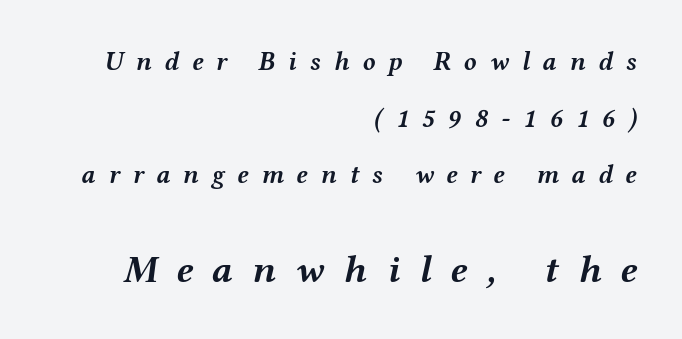
Q: Is the text bold? A: Yes.
Q: Is the text italic (slanted)? A: Yes, it leans right by about 12 degrees.
Q: Is the text underlined? A: No.
Q: How is the paragraph aligned? A: Right-aligned.
Q: Is the spacing between letters normal or unusually wide? A: Unusually wide.
Q: Is the spacing between lines tight, normal or loose? A: Loose.
Q: Which block of text is set in a larger size, the first (top) or the second (bottom)? A: The second (bottom) one.
Q: Width (condensed, normal, or wide)? A: Wide.
Q: Stroke contrast? A: Medium.
Q: x-height? A: Medium.
Q: Monospaced? A: No.
